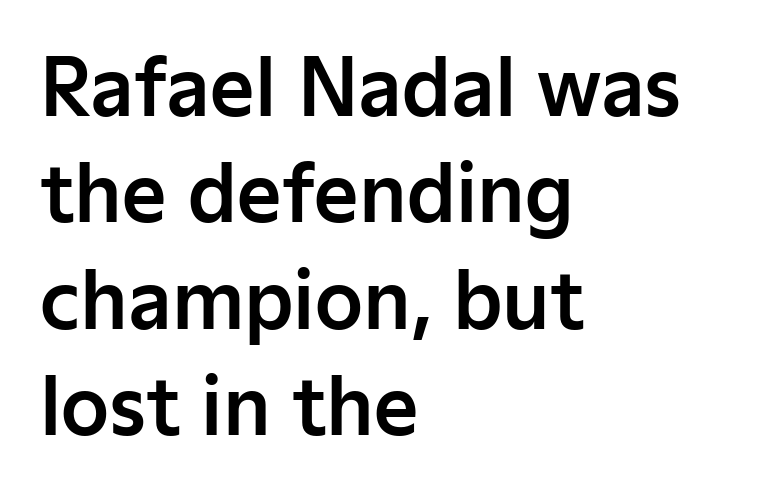
The image shows 77 px sans-serif type, upright; set left-aligned, normal line spacing (1.38x), normal letter spacing, not underlined; low stroke contrast and a medium x-height.
